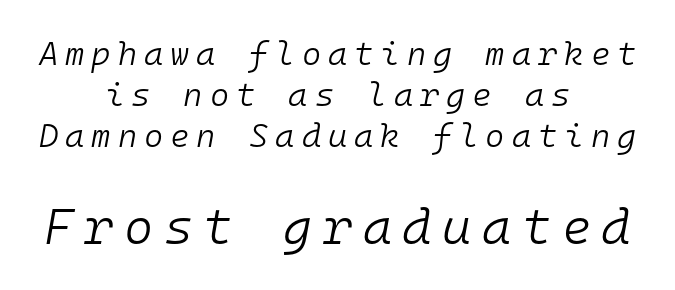
{"italic": "yes", "lean": "right", "slant_degrees": 10, "bold": "no", "weight": "light", "width": "normal", "stroke_contrast": "low", "x_height": "medium", "monospaced": "yes", "underline": "no", "align": "center", "line_spacing_ratio": 1.24, "letter_spacing": "wide", "letter_spacing_em": 0.21, "larger_block": "second", "size_ratio": 1.52, "glyph_px": 50}
